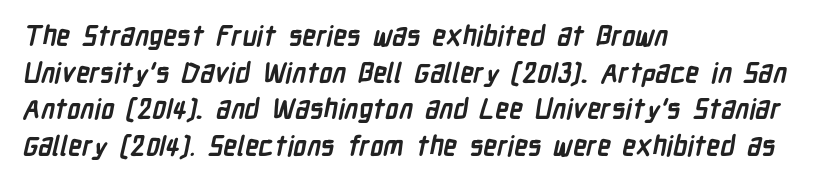
The image shows 27 px bold type; set left-aligned, normal line spacing (1.36x), normal letter spacing, not underlined.
